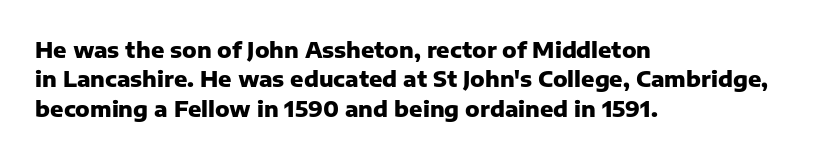
Q: Is the text bold? A: Yes.
Q: Is the text italic (slanted)? A: No, it is upright.
Q: Is the text underlined? A: No.
Q: How is the paragraph aligned? A: Left-aligned.
Q: Is the spacing between letters normal or unusually wide? A: Normal.
Q: Is the spacing between lines tight, normal or loose? A: Normal.
